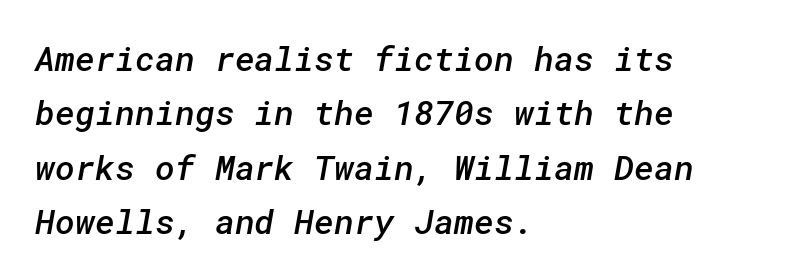
The image shows 34 px semibold sans-serif type; set left-aligned, normal line spacing (1.6x), normal letter spacing, not underlined; low stroke contrast and a medium x-height.
